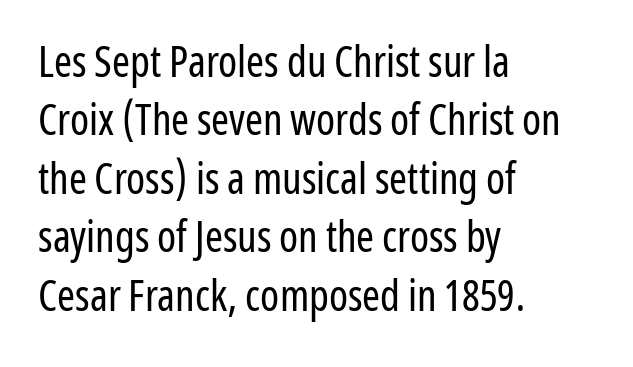
Vertically, the passage feels balanced, rows spaced as you'd expect. The face used here is rendered with its standard letterfit. Has an underline been added? It has not. The letters advance in unequal steps, a hallmark of proportional type. The lettering holds an erect, upright posture throughout.
